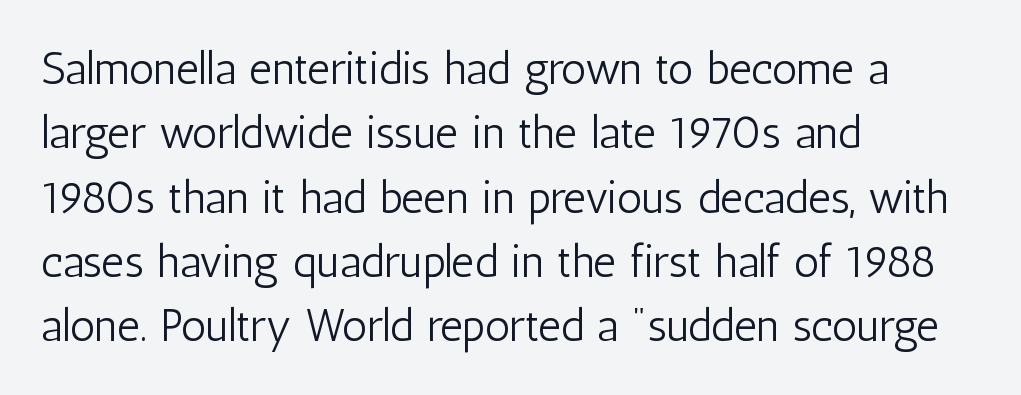
{"serif": "no", "italic": "no", "bold": "no", "weight": "light", "width": "condensed", "stroke_contrast": "low", "x_height": "medium", "monospaced": "no", "underline": "no", "align": "left", "line_spacing": "normal", "line_spacing_ratio": 1.43, "letter_spacing": "normal", "letter_spacing_em": 0.0, "glyph_px": 45}
